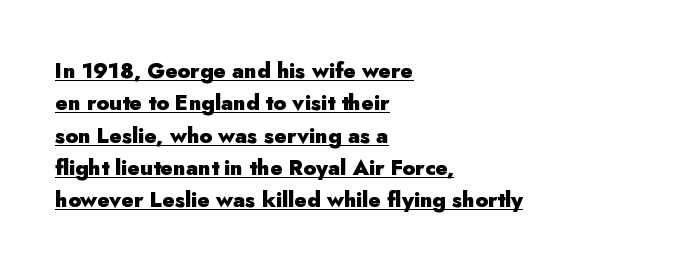
{"italic": "no", "bold": "yes", "underline": "yes", "align": "left", "line_spacing": "normal", "line_spacing_ratio": 1.54, "letter_spacing": "normal", "letter_spacing_em": 0.0, "glyph_px": 21}
